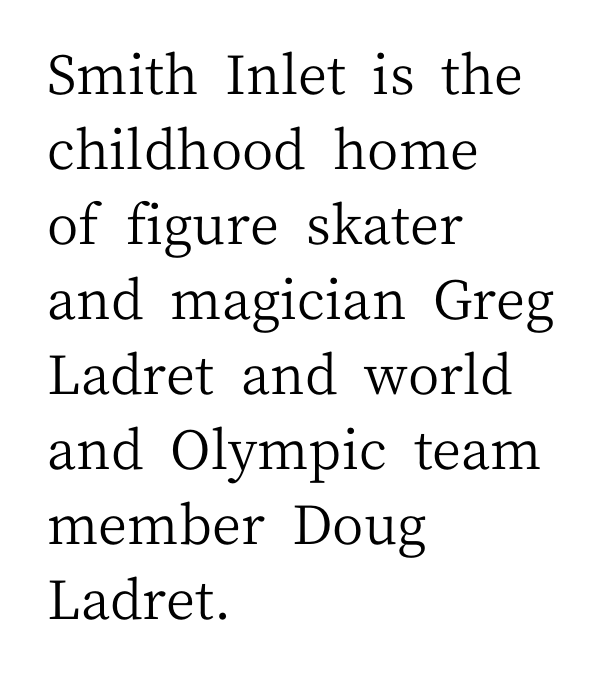
Students, note that the glyphs here touch the page at normal intervals. The zone under the glyphs is completely vacant. A classic flush-left, rag-right setting is used for this passage. Rows of type keep a routine distance in the vertical direction. Examine the stroke ends and you'll spot serifs.
